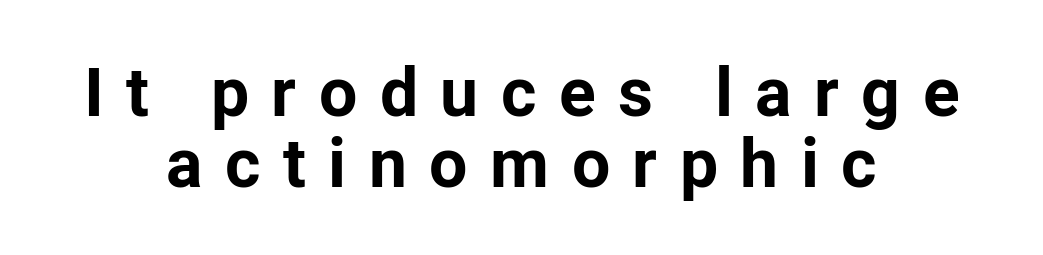
Compared with typical body copy, the letter spacing here is much looser. Does the lettering tilt? It doesn't — this is upright. The passage shown is typed in a proportional face where columns would drift. These lines stack symmetrically, like a column narrowing and widening about its center. Rule under the text: the space is simply empty.
